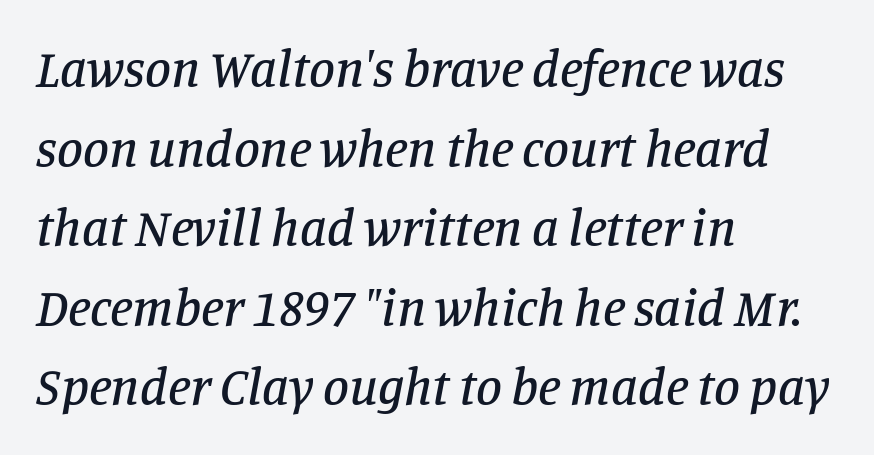
Descenders are the only things crossing below the line. Notice how descenders clear the ascenders below comfortably — that's standard leading. Quick note: italic. The type family on display is of the serif kind. The rag falls on the right side of this text block. Varying glyph widths throughout — classic text-font behaviour.
